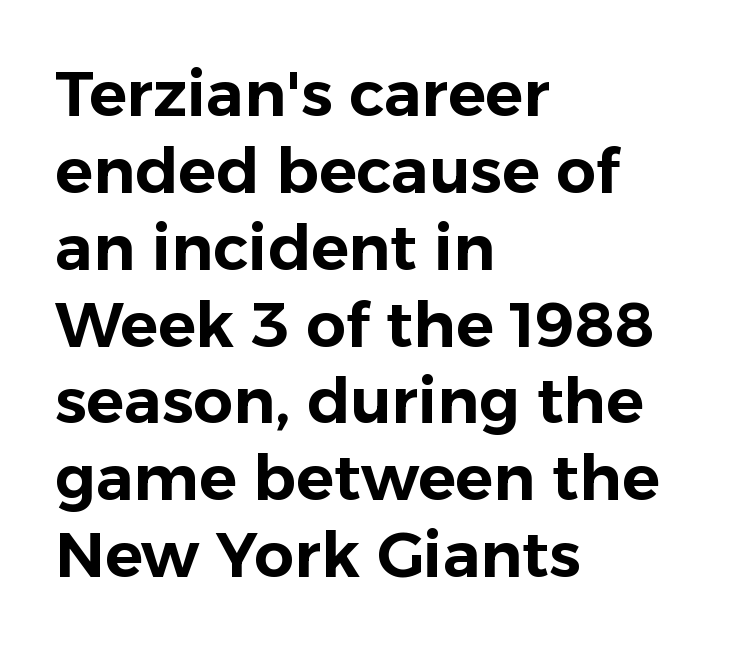
Q: Is the text italic (slanted)? A: No, it is upright.
Q: Is the typeface a serif or a sans-serif typeface? A: Sans-serif.
Q: Is the text underlined? A: No.
Q: How is the paragraph aligned? A: Left-aligned.
Q: Is the spacing between letters normal or unusually wide? A: Normal.
Q: Width (condensed, normal, or wide)? A: Normal.
Q: Stroke contrast? A: Low.
Q: x-height? A: Medium.
Q: Monospaced? A: No.
